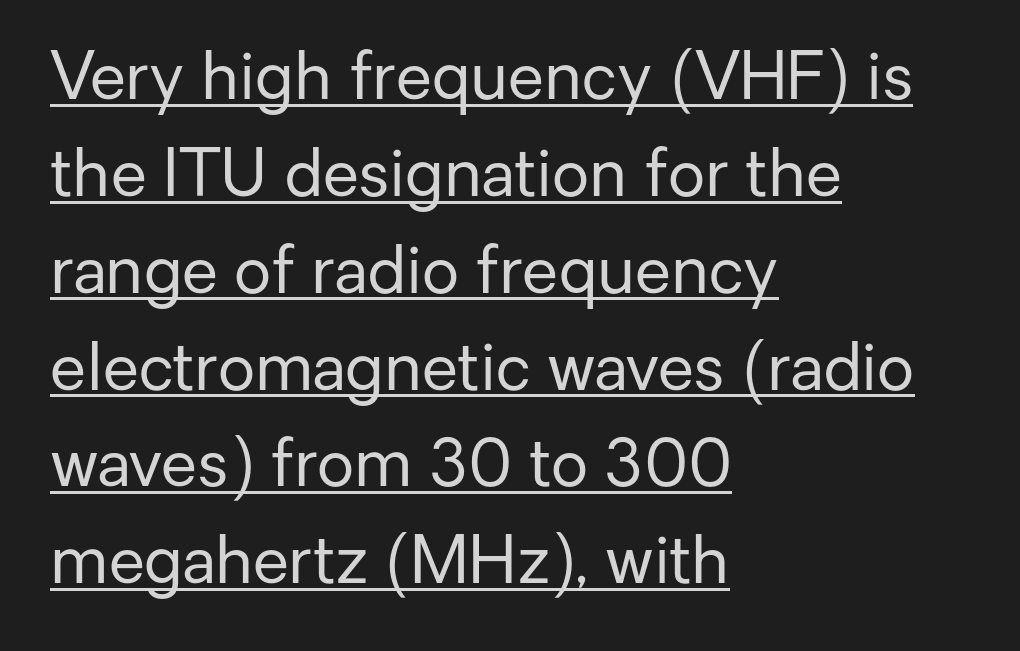
The image shows 65 px regular-weight sans-serif type, upright; set left-aligned, normal line spacing (1.49x), normal letter spacing, underlined; low stroke contrast and a medium x-height.
